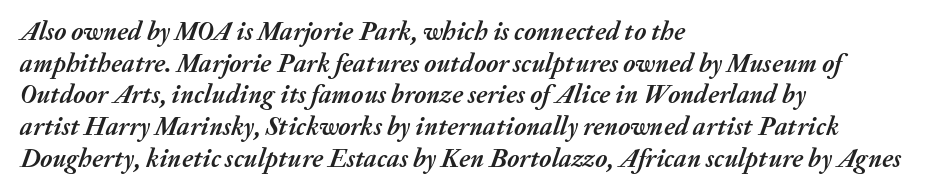
Students, this is bold: see how much ink each stroke carries. The paragraph shown leans on its left margin. Emphasis-style slanted type is in use. Tracking here is standard; glyphs follow each other at the usual distance. Rule under the text: the space is simply empty.
